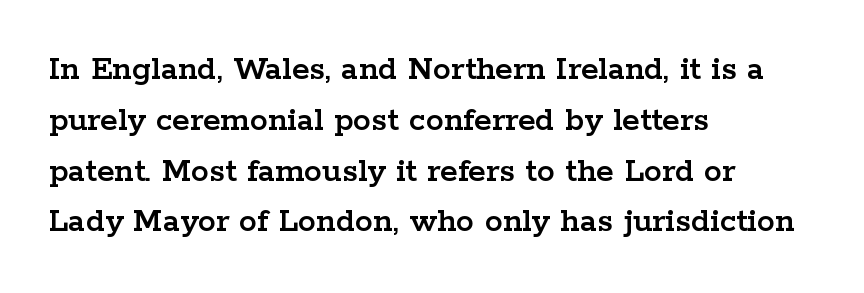
You could not count columns in this text — the font is proportionally spaced. The specimen omits any rule beneath the text block's lines. Layout note: lines flush left. Yep, those are serifs on the letters.
